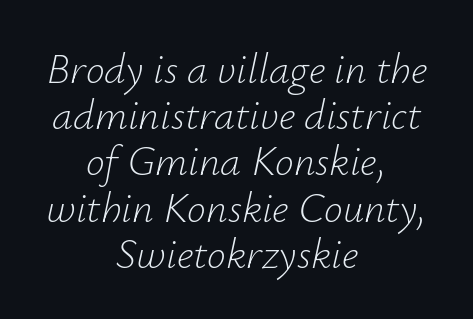
{"italic": "yes", "lean": "right", "slant_degrees": 12, "bold": "no", "weight": "light", "width": "normal", "stroke_contrast": "low", "x_height": "small", "monospaced": "no", "underline": "no", "align": "center", "line_spacing": "tight", "line_spacing_ratio": 1.1, "letter_spacing": "normal", "letter_spacing_em": 0.0, "glyph_px": 42}
